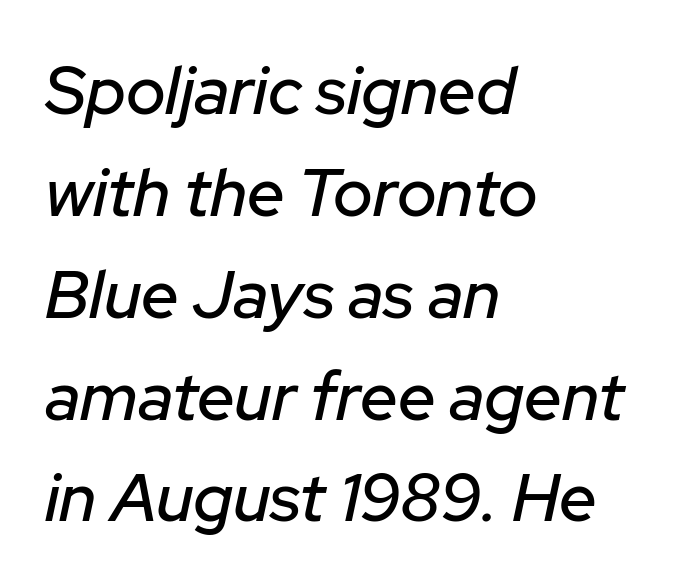
The line texture is even and compact thanks to regular tracking. A typesetter would call this leading conventional body-copy spacing. No word sits above an underline. The passage shown leans; its letterforms are oblique. The setting favours the left margin, as ordinary paragraphs usually do. Note the varied advance widths — an 'i' is clearly narrower than an 'm'.
